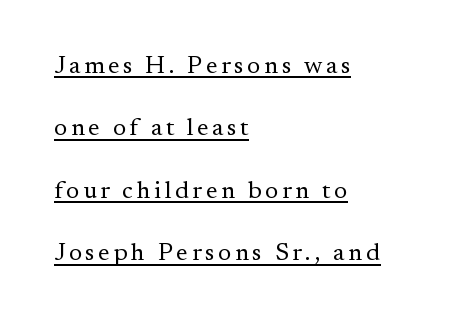
Q: Is the text bold? A: No.
Q: Is the text italic (slanted)? A: No, it is upright.
Q: Is the text underlined? A: Yes.
Q: How is the paragraph aligned? A: Left-aligned.
Q: Is the spacing between lines tight, normal or loose? A: Loose.
